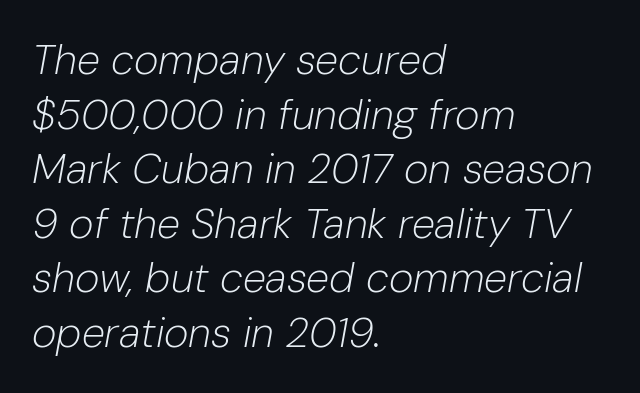
The image shows 42 px light type, italic (leaning right); set left-aligned, normal line spacing (1.3x), normal letter spacing, not underlined; low stroke contrast and a medium x-height.
